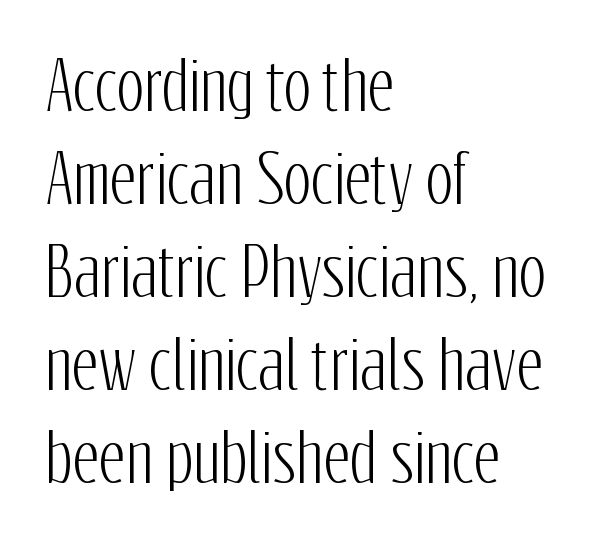
{"serif": "no", "italic": "no", "width": "condensed", "stroke_contrast": "low", "x_height": "medium", "monospaced": "no", "underline": "no", "align": "left", "line_spacing": "normal", "line_spacing_ratio": 1.43, "letter_spacing": "normal", "letter_spacing_em": 0.0, "glyph_px": 65}
